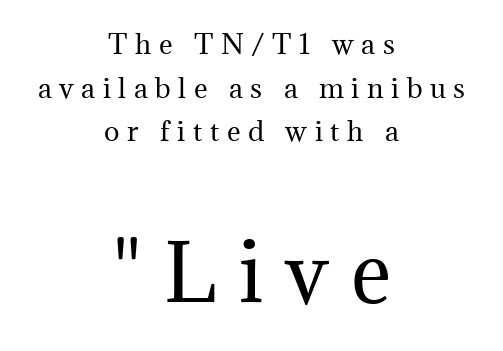
{"serif": "yes", "italic": "no", "bold": "no", "weight": "regular", "width": "normal", "stroke_contrast": "medium", "x_height": "medium", "monospaced": "no", "underline": "no", "align": "center", "line_spacing": "normal", "line_spacing_ratio": 1.68, "letter_spacing": "wide", "letter_spacing_em": 0.29, "larger_block": "second", "size_ratio": 2.96, "glyph_px": 77}
